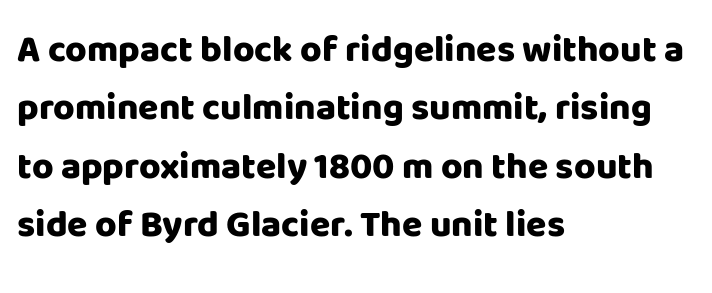
The glyphs in this specimen are sans serif. Leading: standard. Between one letter and the next there's only the usual sliver of space. The passage shown is typed in a proportional face where columns would drift. Typeset ragged right — the left edge is the straight one.
